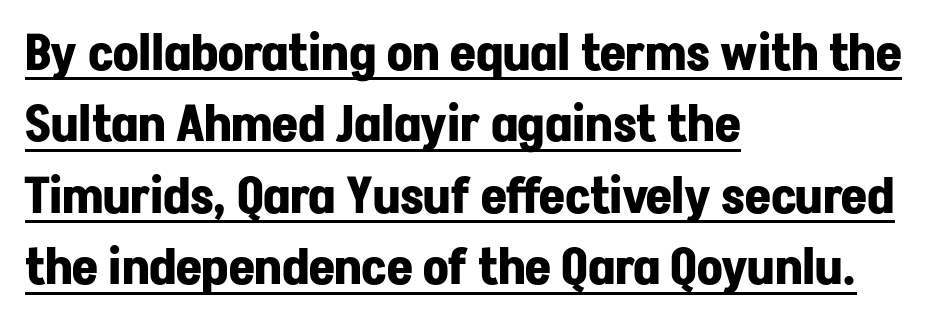
The image shows 50 px bold sans-serif type, upright; set left-aligned, normal line spacing (1.43x), normal letter spacing, underlined; low stroke contrast and a medium x-height.
